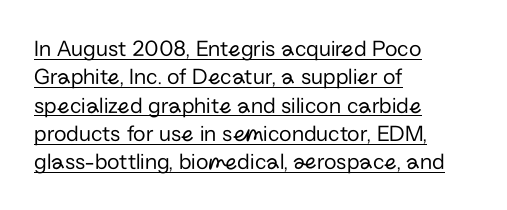
The image shows 23 px text type, upright; set left-aligned, line spacing 1.23x, normal letter spacing, underlined.
